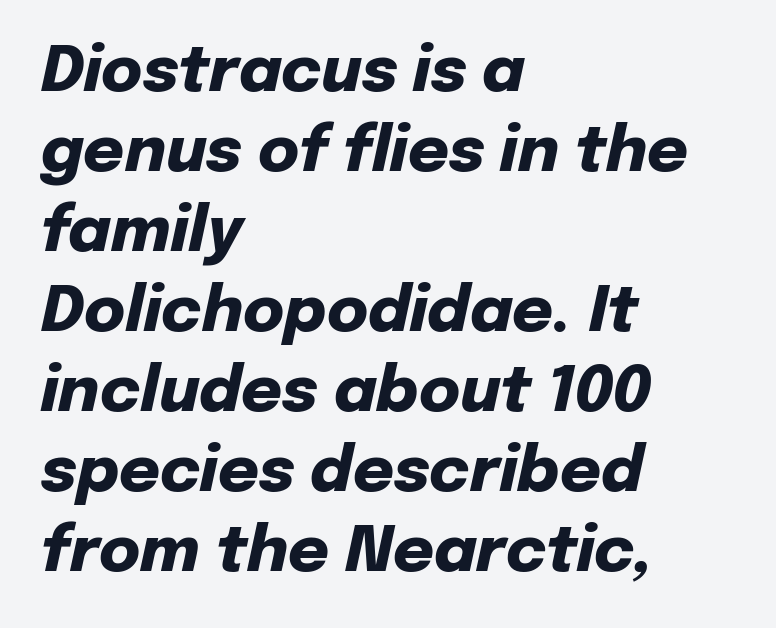
The image shows 63 px heavy type, italic (leaning right); set left-aligned, normal line spacing (1.27x), normal letter spacing, not underlined; low stroke contrast and a medium x-height.
